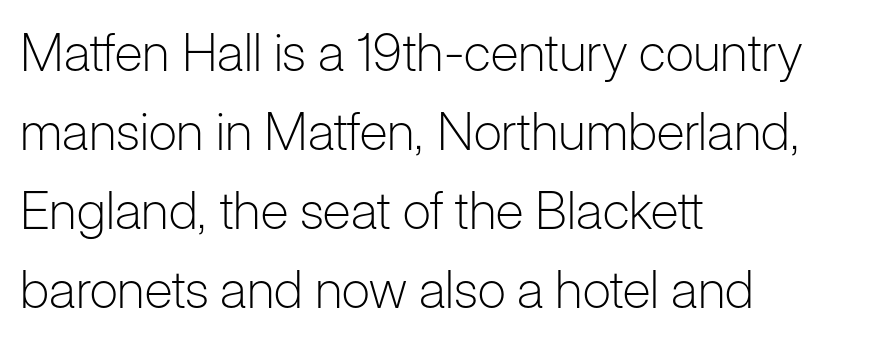
Descender tails drop into unmarked territory. The strokes carry an ordinary text weight at most. The letters advance in unequal steps, a hallmark of proportional type. Leading: standard. The type is set solid horizontally, with unmodified tracking.
